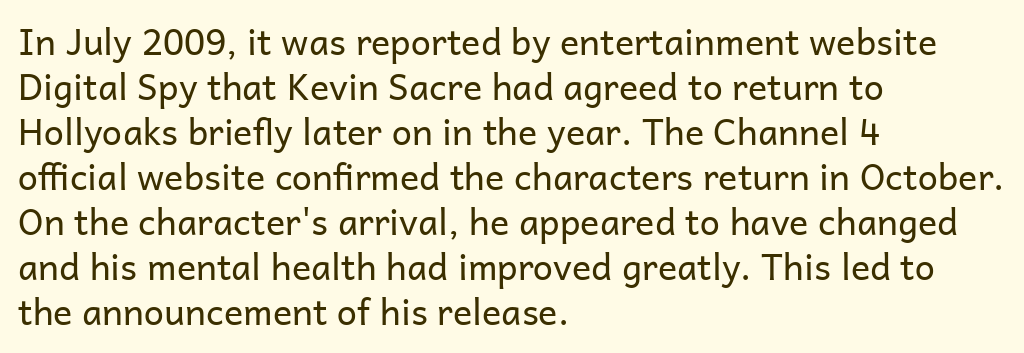
{"serif": "no", "italic": "no", "bold": "no", "weight": "regular", "width": "normal", "stroke_contrast": "low", "x_height": "medium", "monospaced": "no", "underline": "no", "align": "left", "line_spacing": "normal", "line_spacing_ratio": 1.25, "letter_spacing": "normal", "letter_spacing_em": 0.0, "glyph_px": 36}
